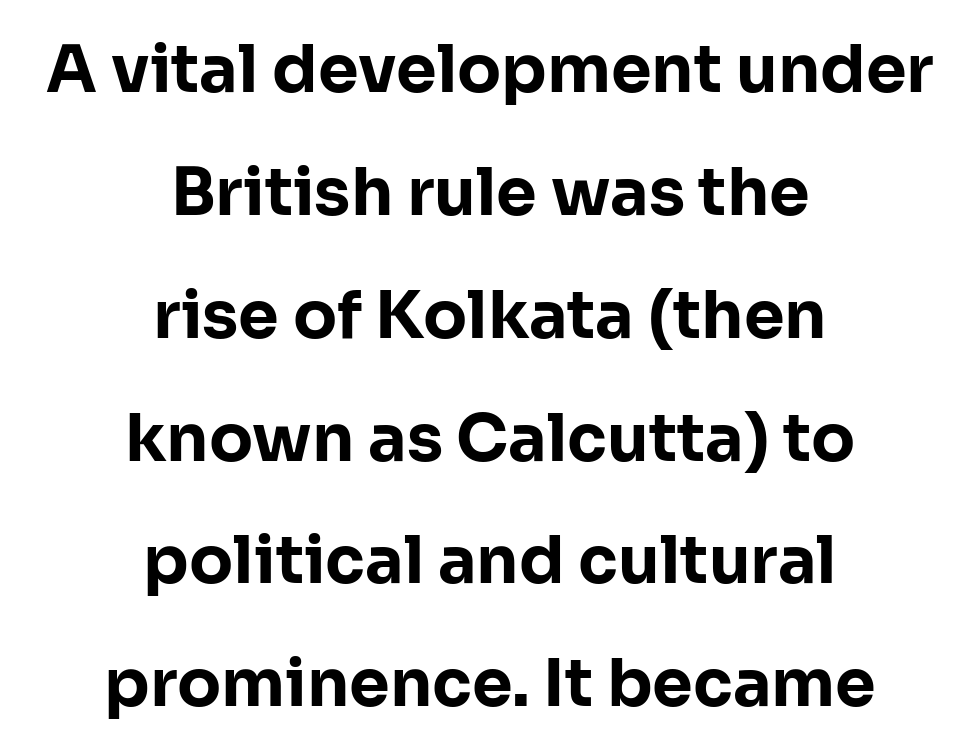
The image shows 65 px bold sans-serif type, upright; set centered, line spacing 1.89x, normal letter spacing, not underlined; low stroke contrast and a medium x-height.
